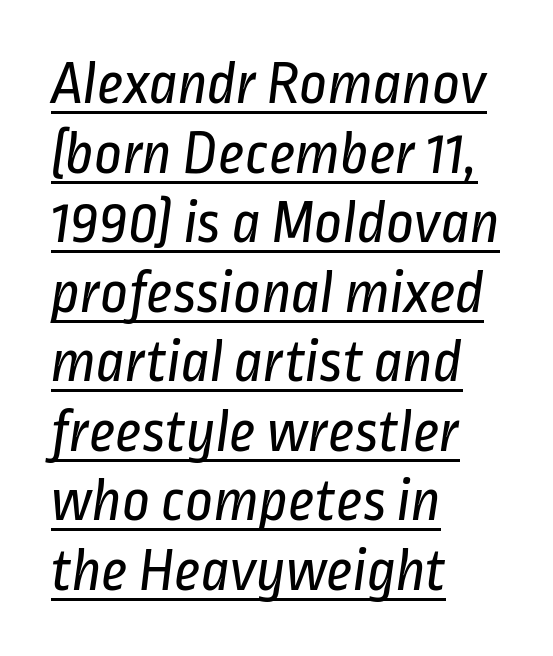
The image shows 61 px regular-weight, condensed sans-serif type; set left-aligned, tight line spacing (1.14x), normal letter spacing, underlined; low stroke contrast and a medium x-height.
